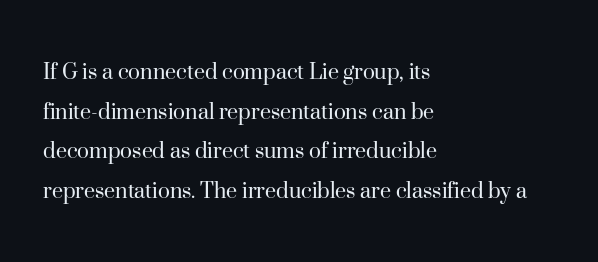
Q: Is the text bold? A: No.
Q: Is the text italic (slanted)? A: No, it is upright.
Q: Is the text underlined? A: No.
Q: How is the paragraph aligned? A: Left-aligned.
Q: Is the spacing between letters normal or unusually wide? A: Normal.
Q: Is the spacing between lines tight, normal or loose? A: Normal.
